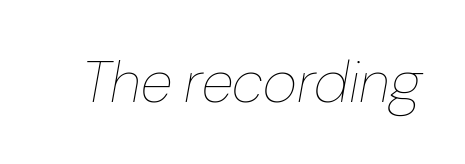
{"italic": "yes", "lean": "right", "slant_degrees": 10, "bold": "no", "weight": "thin", "width": "normal", "stroke_contrast": "low", "x_height": "medium", "monospaced": "no", "underline": "no", "letter_spacing": "normal", "letter_spacing_em": 0.0, "glyph_px": 59}
